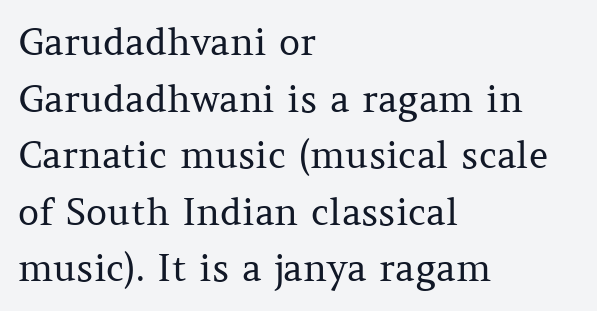
Q: Is the text bold? A: No.
Q: Is the text italic (slanted)? A: No, it is upright.
Q: Is the typeface a serif or a sans-serif typeface? A: Serif.
Q: Is the text underlined? A: No.
Q: How is the paragraph aligned? A: Left-aligned.
Q: Is the spacing between letters normal or unusually wide? A: Normal.
Q: Is the spacing between lines tight, normal or loose? A: Normal.
Q: Width (condensed, normal, or wide)? A: Normal.
Q: Stroke contrast? A: Medium.
Q: x-height? A: Medium.
Q: Monospaced? A: No.
